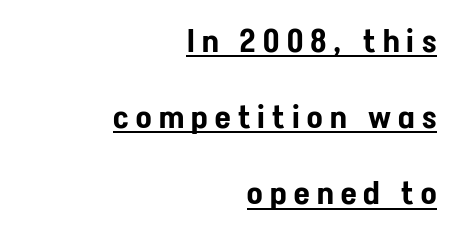
{"serif": "no", "italic": "no", "width": "condensed", "stroke_contrast": "low", "x_height": "medium", "monospaced": "no", "underline": "yes", "align": "right", "line_spacing": "loose", "line_spacing_ratio": 2.38, "letter_spacing": "wide", "letter_spacing_em": 0.23, "glyph_px": 32}
